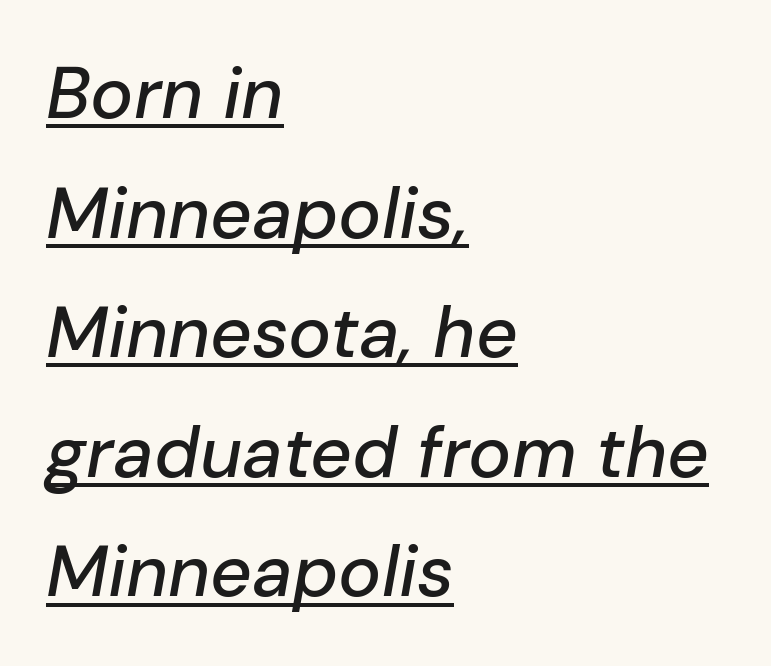
Designer's note — italics engaged. Compared with typical paragraphs, the rows here are spaced about the same. The text block is weighted toward the left margin, trailing off unevenly rightward. Honestly, the underline is the first thing you notice here. Students, note that the glyphs here touch the page at normal intervals. Is this a fixed-width face? No — the glyphs have proportional, varying widths.
